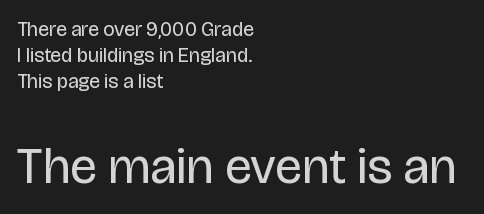
The image shows 50 px regular-weight sans-serif type, upright; set left-aligned, normal line spacing (1.31x), normal letter spacing, not underlined; the second (bottom) block is 2.5x larger; low stroke contrast and a large x-height.
